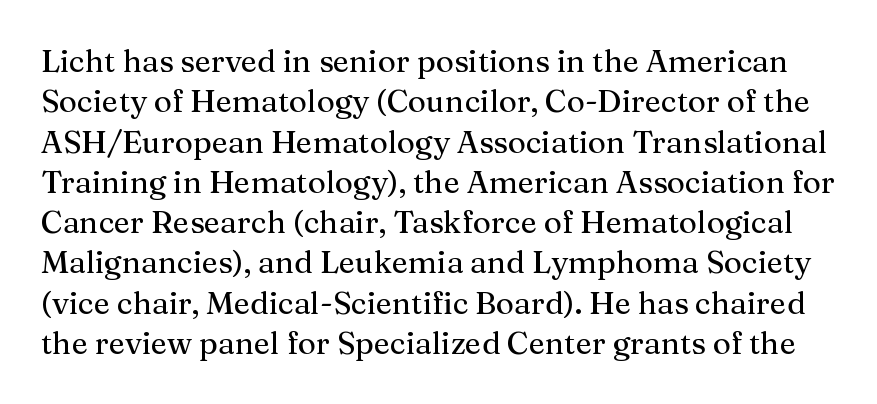
Q: Is the text italic (slanted)? A: No, it is upright.
Q: Is the typeface a serif or a sans-serif typeface? A: Serif.
Q: Is the text underlined? A: No.
Q: Is the spacing between letters normal or unusually wide? A: Normal.
Q: Is the spacing between lines tight, normal or loose? A: Normal.
Q: Width (condensed, normal, or wide)? A: Normal.
Q: Stroke contrast? A: Medium.
Q: x-height? A: Medium.
Q: Monospaced? A: No.
